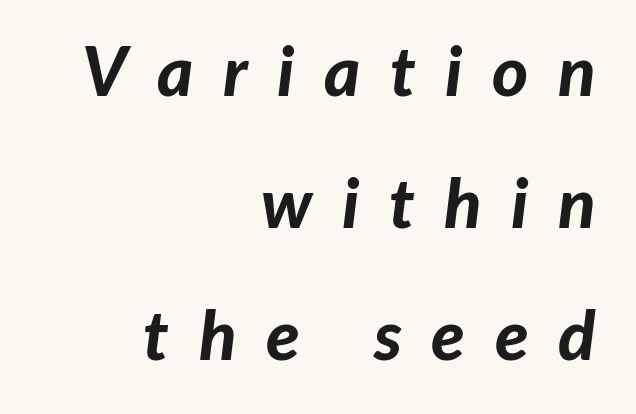
{"italic": "yes", "lean": "right", "slant_degrees": 7, "bold": "yes", "weight": "bold", "width": "normal", "stroke_contrast": "low", "x_height": "medium", "monospaced": "no", "underline": "no", "align": "right", "line_spacing": "loose", "line_spacing_ratio": 1.91, "letter_spacing": "wide", "letter_spacing_em": 0.43, "glyph_px": 69}
